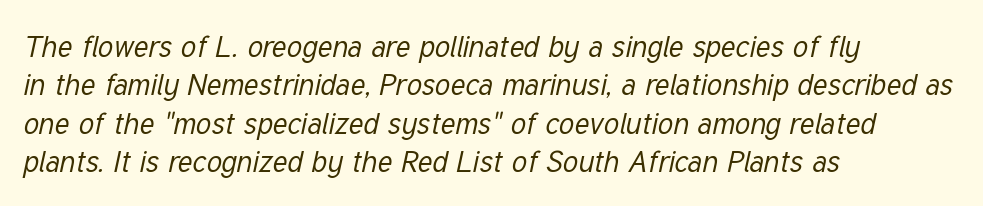
{"italic": "yes", "lean": "right", "slant_degrees": 12, "bold": "no", "weight": "regular", "width": "condensed", "stroke_contrast": "low", "x_height": "medium", "monospaced": "no", "underline": "no", "align": "left", "line_spacing": "normal", "line_spacing_ratio": 1.28, "letter_spacing": "normal", "letter_spacing_em": 0.0, "glyph_px": 30}
